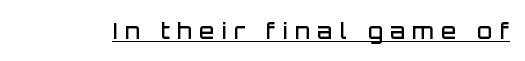
The image shows 22 px text type, upright; set unusually wide letter spacing (+0.33 em), underlined.
